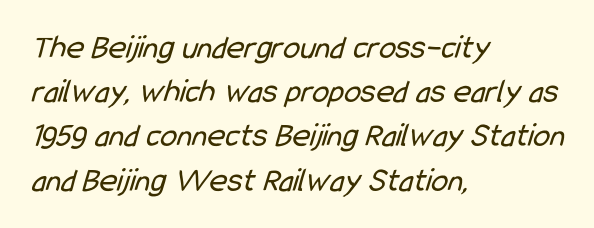
Q: Is the text bold? A: No.
Q: Is the typeface a serif or a sans-serif typeface? A: Sans-serif.
Q: Is the text underlined? A: No.
Q: How is the paragraph aligned? A: Left-aligned.
Q: Is the spacing between letters normal or unusually wide? A: Normal.
Q: Is the spacing between lines tight, normal or loose? A: Normal.
Q: Width (condensed, normal, or wide)? A: Condensed.
Q: Stroke contrast? A: Low.
Q: x-height? A: Medium.
Q: Monospaced? A: No.
